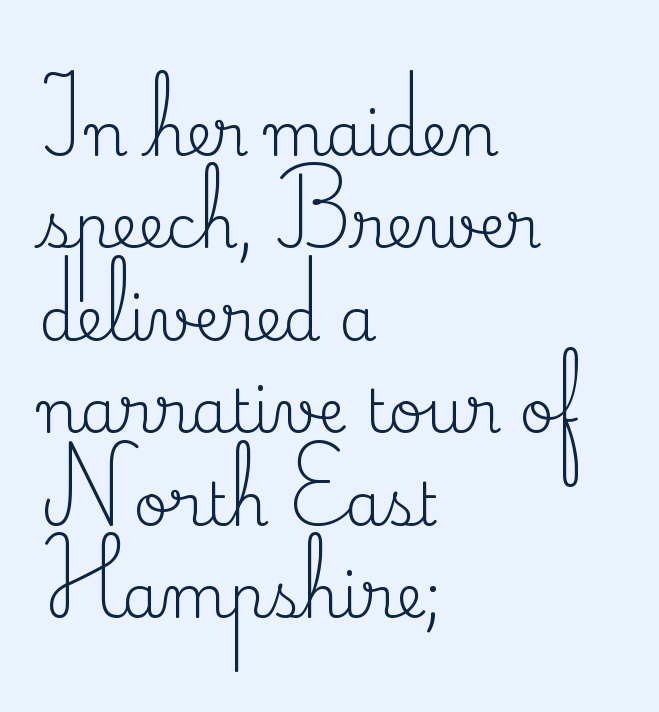
{"serif": "yes", "italic": "no", "bold": "no", "weight": "regular", "width": "normal", "stroke_contrast": "medium", "x_height": "small", "monospaced": "no", "underline": "no", "align": "left", "line_spacing": "normal", "line_spacing_ratio": 1.54, "letter_spacing": "normal", "letter_spacing_em": 0.0, "glyph_px": 60}
